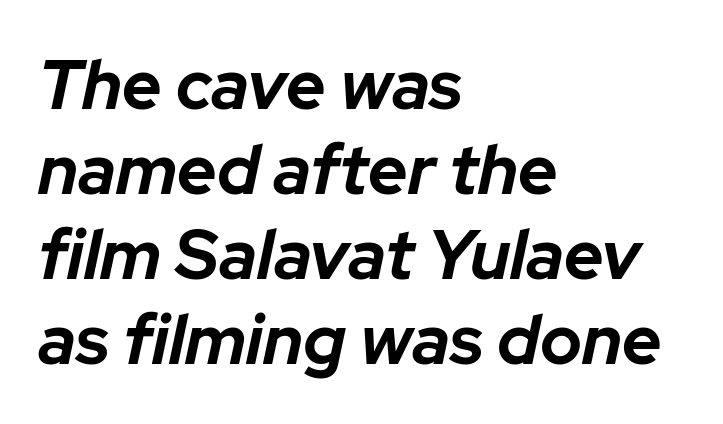
Clear beneath every line of the passage. Alignment: flush left. The letters advance in unequal steps, a hallmark of proportional type. This sample uses plain, unmodified letter spacing. You can tell it's italic because the verticals aren't actually vertical. These lines carry a lot of weight — the face is fully bold.
